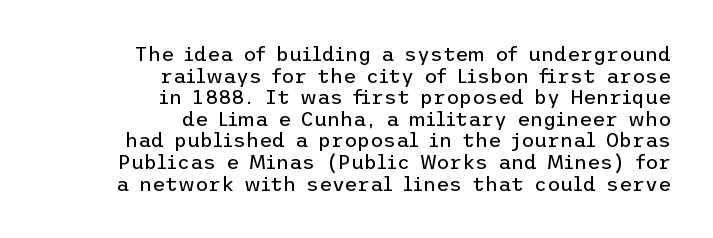
{"italic": "no", "bold": "no", "underline": "no", "align": "right", "line_spacing": "tight", "line_spacing_ratio": 1.08, "letter_spacing": "normal", "letter_spacing_em": 0.0, "glyph_px": 20}
